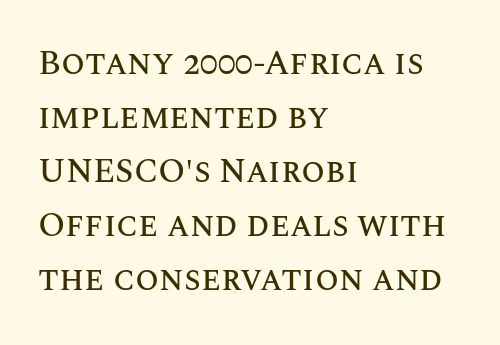
Q: Is the text italic (slanted)? A: No, it is upright.
Q: Is the text underlined? A: No.
Q: How is the paragraph aligned? A: Left-aligned.
Q: Is the spacing between letters normal or unusually wide? A: Normal.
Q: Is the spacing between lines tight, normal or loose? A: Normal.
Q: Width (condensed, normal, or wide)? A: Normal.
Q: Stroke contrast? A: Medium.
Q: x-height? A: Large.
Q: Monospaced? A: No.
